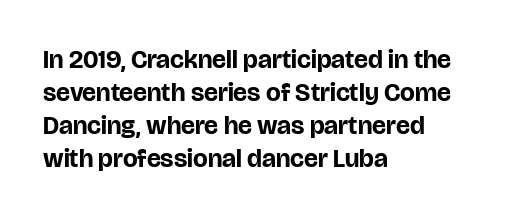
The image shows 26 px bold type, upright; set left-aligned, normal line spacing (1.27x), normal letter spacing, not underlined.
